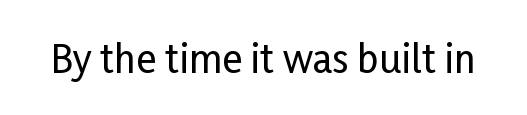
{"serif": "no", "italic": "no", "width": "condensed", "stroke_contrast": "low", "x_height": "medium", "monospaced": "no", "underline": "no", "letter_spacing": "normal", "letter_spacing_em": 0.0, "glyph_px": 38}
